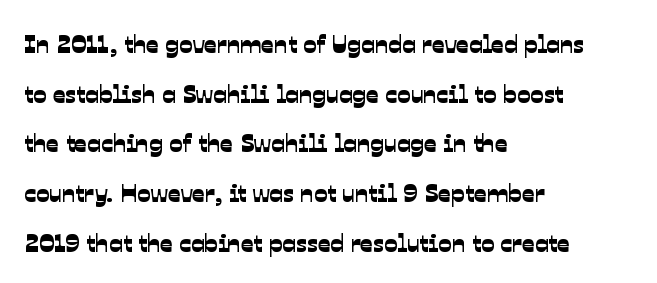
The image shows 25 px text type; set left-aligned, loose line spacing (1.99x), normal letter spacing, not underlined.
